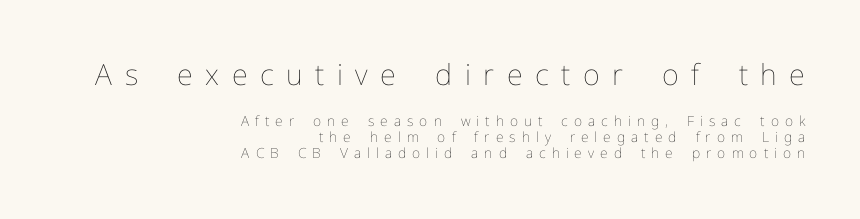
Q: Is the text bold? A: No.
Q: Is the text italic (slanted)? A: No, it is upright.
Q: Is the text underlined? A: No.
Q: How is the paragraph aligned? A: Right-aligned.
Q: Is the spacing between letters normal or unusually wide? A: Unusually wide.
Q: Is the spacing between lines tight, normal or loose? A: Tight.
Q: Which block of text is set in a larger size, the first (top) or the second (bottom)? A: The first (top) one.
Q: Width (condensed, normal, or wide)? A: Normal.
Q: Stroke contrast? A: Low.
Q: x-height? A: Medium.
Q: Monospaced? A: No.
